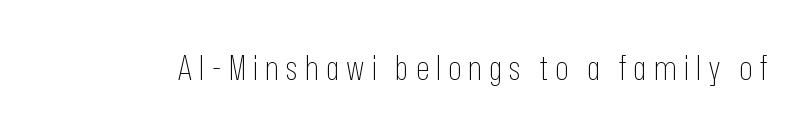
Q: Is the text bold? A: No.
Q: Is the text italic (slanted)? A: No, it is upright.
Q: Is the typeface a serif or a sans-serif typeface? A: Sans-serif.
Q: Is the text underlined? A: No.
Q: Is the spacing between letters normal or unusually wide? A: Unusually wide.
Q: Width (condensed, normal, or wide)? A: Condensed.
Q: Stroke contrast? A: Low.
Q: x-height? A: Medium.
Q: Monospaced? A: No.
